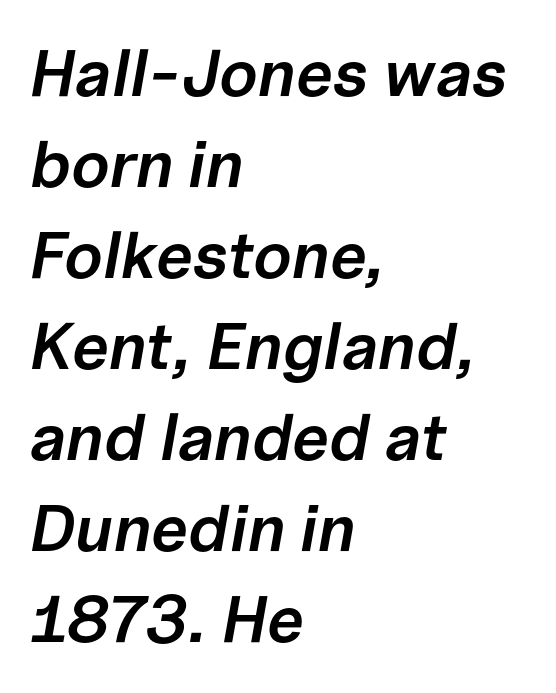
The image shows 66 px semibold type, italic (leaning right); set left-aligned, normal line spacing (1.38x), normal letter spacing, not underlined; low stroke contrast and a medium x-height.
